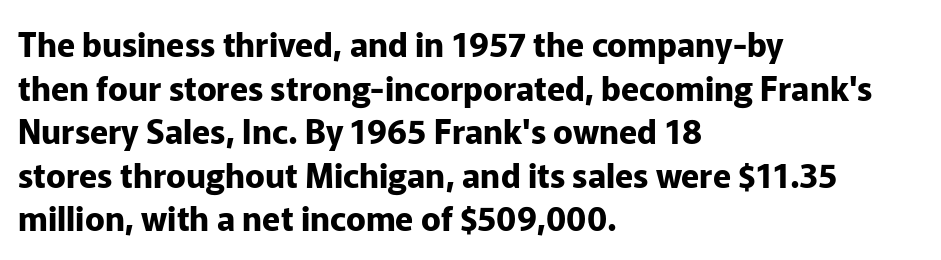
Q: Is the text bold? A: Yes.
Q: Is the text italic (slanted)? A: No, it is upright.
Q: Is the typeface a serif or a sans-serif typeface? A: Sans-serif.
Q: Is the text underlined? A: No.
Q: How is the paragraph aligned? A: Left-aligned.
Q: Is the spacing between letters normal or unusually wide? A: Normal.
Q: Is the spacing between lines tight, normal or loose? A: Normal.
Q: Width (condensed, normal, or wide)? A: Normal.
Q: Stroke contrast? A: Low.
Q: x-height? A: Medium.
Q: Monospaced? A: No.
